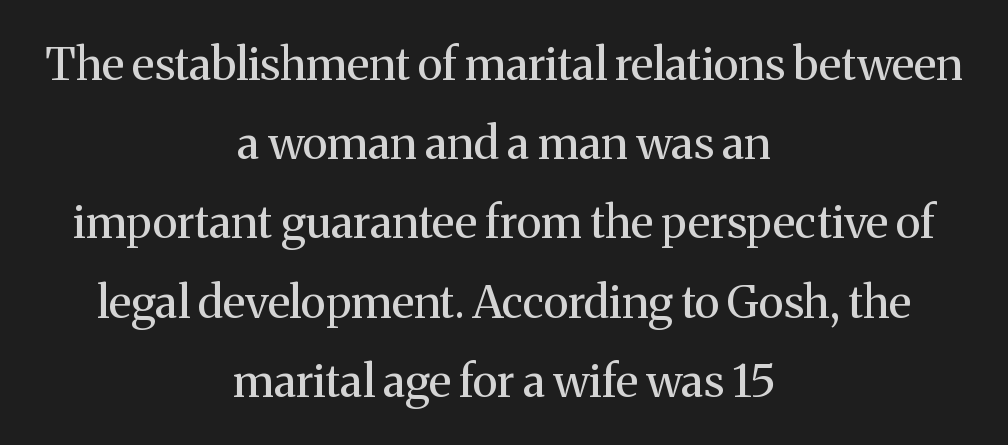
The image shows 45 px regular-weight serif type, upright; set centered, line spacing 1.76x, normal letter spacing, not underlined; medium stroke contrast and a medium x-height.
